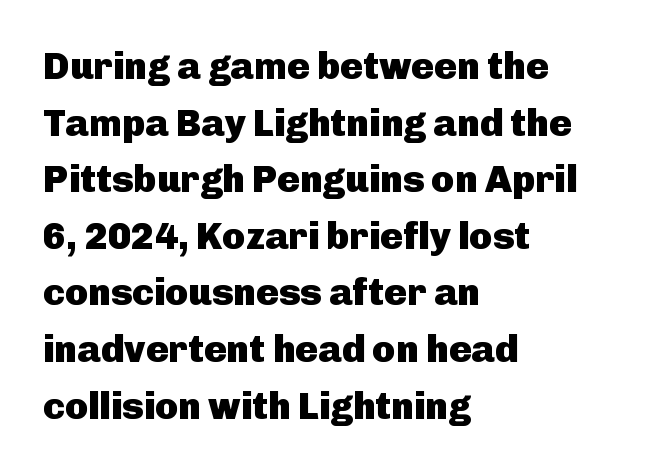
A typesetter would label this face a sans. Line starts are locked; line ends wander. Type without underlining. You could not count columns in this text — the font is proportionally spaced. Leading: standard. The typesetting leans heavy: a genuine bold.
